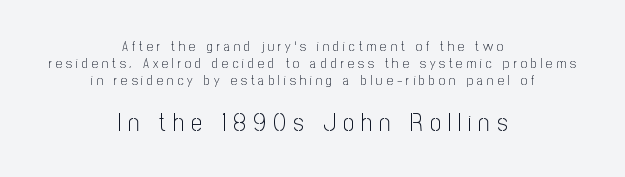
{"italic": "no", "bold": "no", "underline": "no", "align": "center", "line_spacing_ratio": 1.2, "letter_spacing": "wide", "letter_spacing_em": 0.28, "larger_block": "second", "size_ratio": 1.79, "glyph_px": 25}
